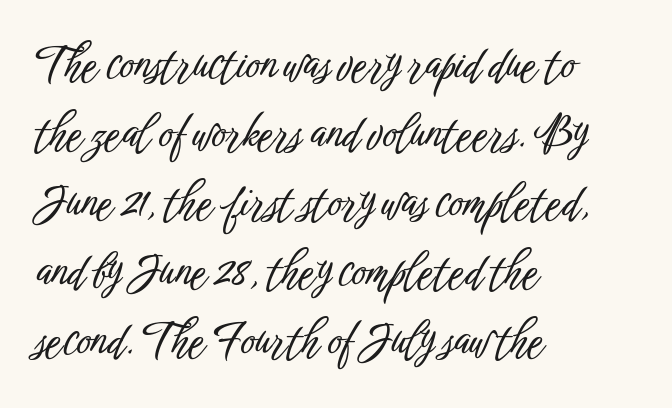
The image shows 44 px condensed sans-serif type; set left-aligned, normal line spacing (1.57x), normal letter spacing, not underlined; low stroke contrast and a medium x-height.
